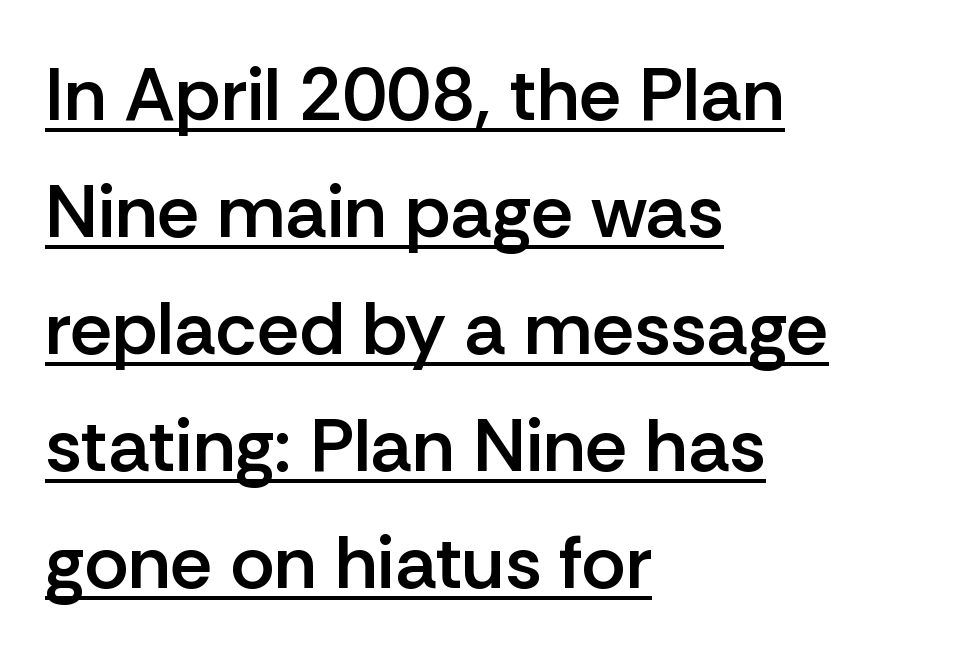
Q: Is the text bold? A: Semi-bold.
Q: Is the text italic (slanted)? A: No, it is upright.
Q: Is the typeface a serif or a sans-serif typeface? A: Sans-serif.
Q: Is the text underlined? A: Yes.
Q: How is the paragraph aligned? A: Left-aligned.
Q: Is the spacing between letters normal or unusually wide? A: Normal.
Q: Is the spacing between lines tight, normal or loose? A: Normal.
Q: Width (condensed, normal, or wide)? A: Normal.
Q: Stroke contrast? A: Low.
Q: x-height? A: Medium.
Q: Monospaced? A: No.
